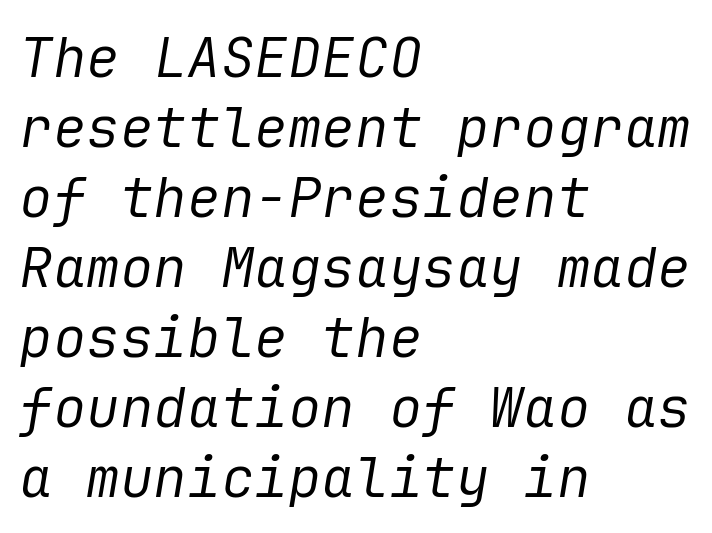
The image shows 56 px regular-weight type, italic (leaning right); set left-aligned, normal line spacing (1.25x), normal letter spacing, not underlined; low stroke contrast and a medium x-height.
